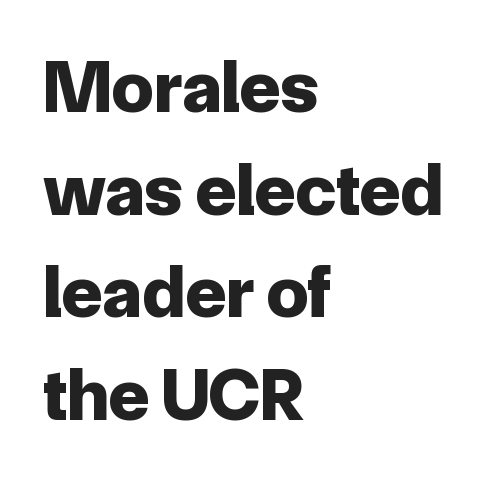
The image shows 75 px bold sans-serif type, upright; set left-aligned, normal line spacing (1.37x), normal letter spacing, not underlined; low stroke contrast and a medium x-height.
